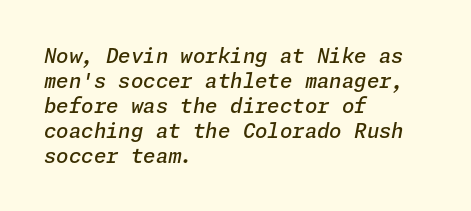
Q: Is the text bold? A: Semi-bold.
Q: Is the text italic (slanted)? A: Yes, it leans right by about 11 degrees.
Q: Is the text underlined? A: No.
Q: How is the paragraph aligned? A: Left-aligned.
Q: Is the spacing between letters normal or unusually wide? A: Normal.
Q: Is the spacing between lines tight, normal or loose? A: Normal.
